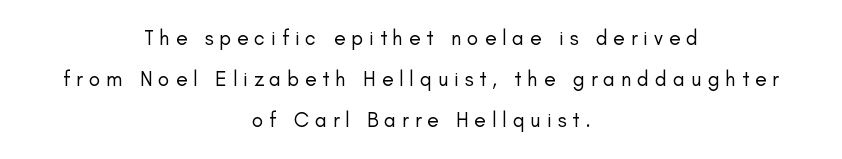
Quick note: interline space is abundant. Does the copy run flush right? No — it is centered line by line. Summary of weight: not heavy and not bold. The gap between lines stays unmarked. Is the letter spacing exaggerated? Yes — the characters are pushed far apart. Style check: upright.
